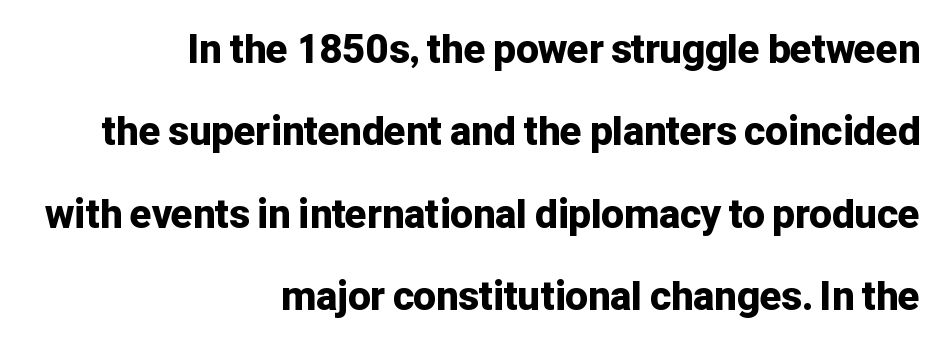
Short note: letters normally spaced. Posture: straight, roman, zero tilt. Unmarked baselines from the first word to the last. Horizontally, the lines are justified to the trailing edge only. I'd describe the lettering as bold — thick and assertive.
